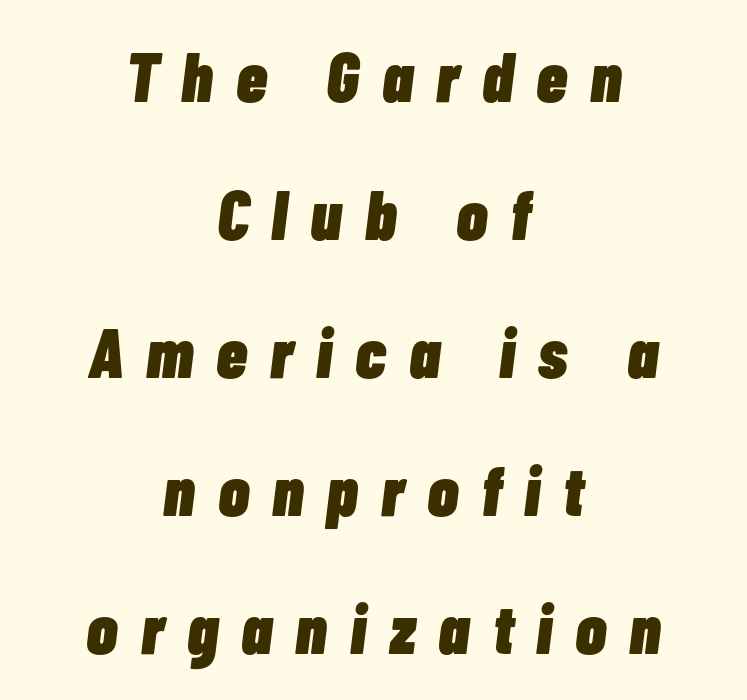
Any mark beneath the type? The region is blank. Is the type slanted? Yes — the strokes lean at a clear angle. A dark, heavy texture on the line: the type is bold. Reading down the block, each line starts at a different indent, mirrored at its end. Spacing verdict: proportional, widths tailored to each character.
